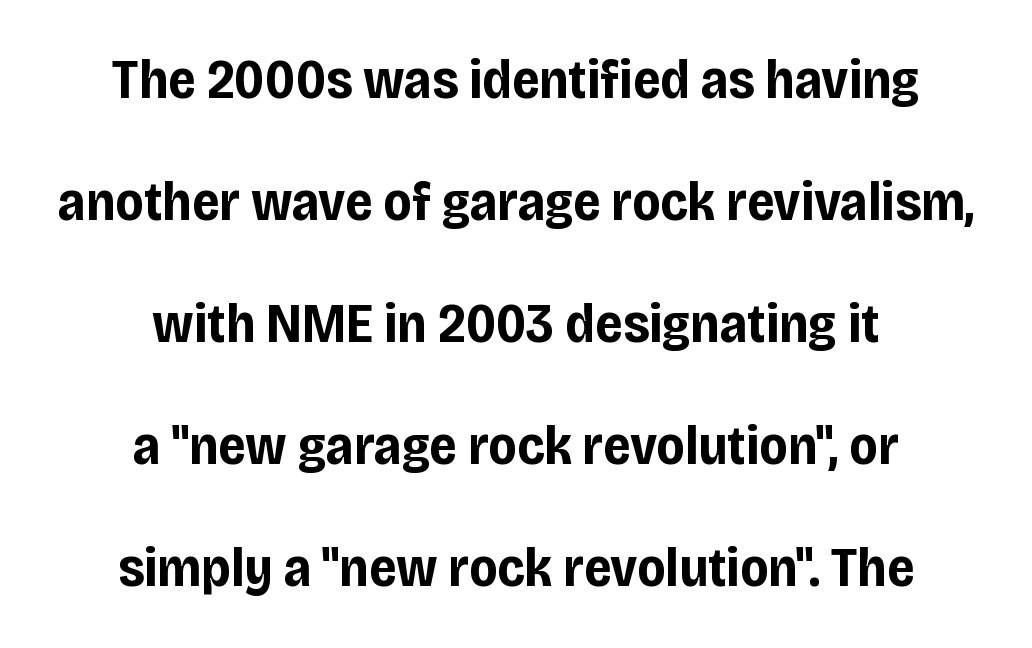
Q: Is the text bold? A: Yes.
Q: Is the text italic (slanted)? A: No, it is upright.
Q: Is the typeface a serif or a sans-serif typeface? A: Sans-serif.
Q: Is the text underlined? A: No.
Q: How is the paragraph aligned? A: Centered.
Q: Is the spacing between letters normal or unusually wide? A: Normal.
Q: Is the spacing between lines tight, normal or loose? A: Loose.
Q: Width (condensed, normal, or wide)? A: Condensed.
Q: Stroke contrast? A: Low.
Q: x-height? A: Large.
Q: Monospaced? A: No.
